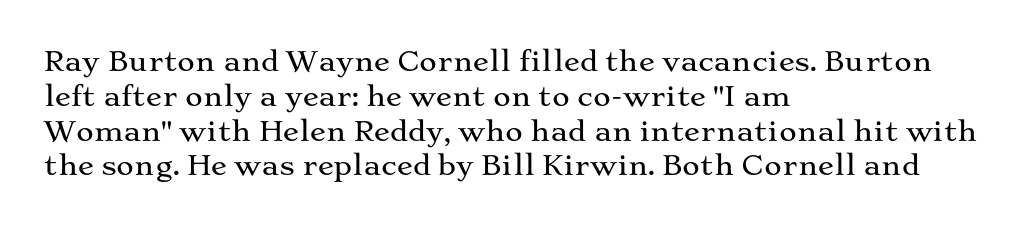
Students, observe: this is what conventionally led text looks like. This sample uses plain, unmodified letter spacing. Nobody drew a line under any word here. The typesetter chose a ragged-right arrangement here. Style check: upright.
